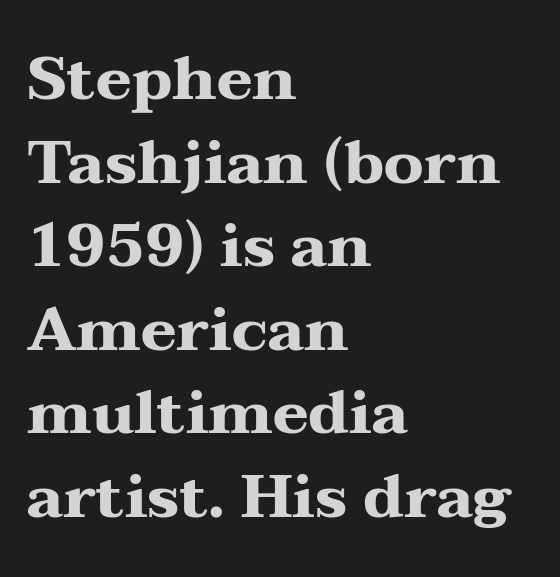
{"serif": "yes", "italic": "no", "bold": "yes", "weight": "heavy", "width": "wide", "stroke_contrast": "medium", "x_height": "medium", "monospaced": "no", "underline": "no", "align": "left", "line_spacing": "normal", "line_spacing_ratio": 1.37, "letter_spacing": "normal", "letter_spacing_em": 0.0, "glyph_px": 61}
